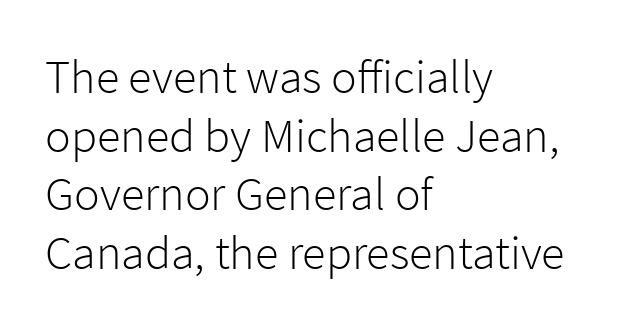
The image shows 48 px light sans-serif type, upright; set left-aligned, line spacing 1.22x, normal letter spacing, not underlined; low stroke contrast and a medium x-height.
